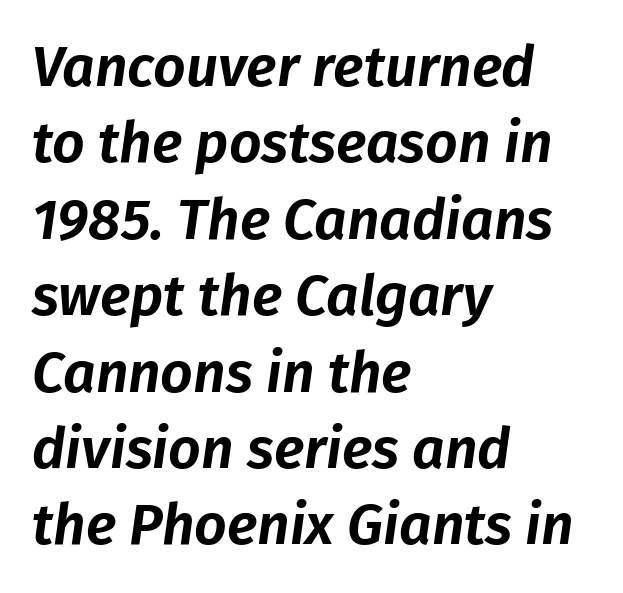
The image shows 57 px text type, italic (leaning right); set left-aligned, normal line spacing (1.34x), normal letter spacing, not underlined; low stroke contrast and a medium x-height.
